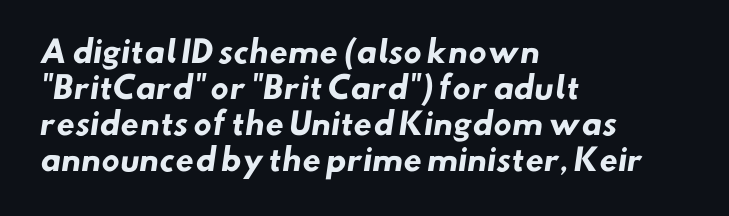
The area under the type is left untouched. Notice how thick the strokes are: this is what a full bold looks like. No extra tracking has been applied to these lines. Notice how the passage keeps a crisp vertical edge on the left only. Stroke terminals: plain, sans-serif. Here the designer chose a conventional face with non-uniform glyph widths.
